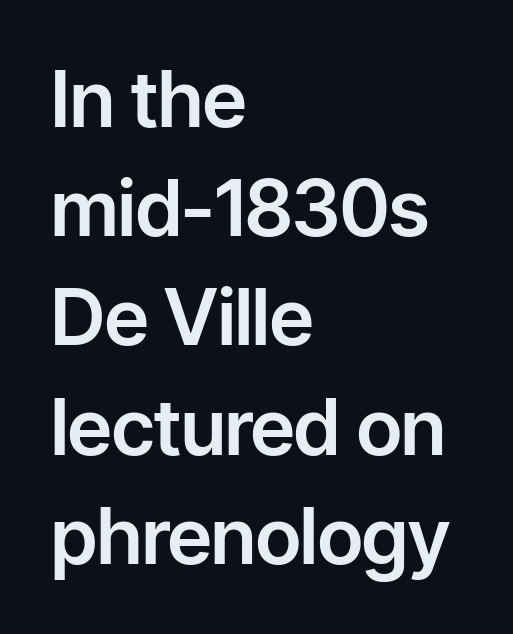
Q: Is the text italic (slanted)? A: No, it is upright.
Q: Is the typeface a serif or a sans-serif typeface? A: Sans-serif.
Q: Is the text underlined? A: No.
Q: How is the paragraph aligned? A: Left-aligned.
Q: Is the spacing between letters normal or unusually wide? A: Normal.
Q: Is the spacing between lines tight, normal or loose? A: Normal.
Q: Width (condensed, normal, or wide)? A: Normal.
Q: Stroke contrast? A: Low.
Q: x-height? A: Medium.
Q: Monospaced? A: No.
